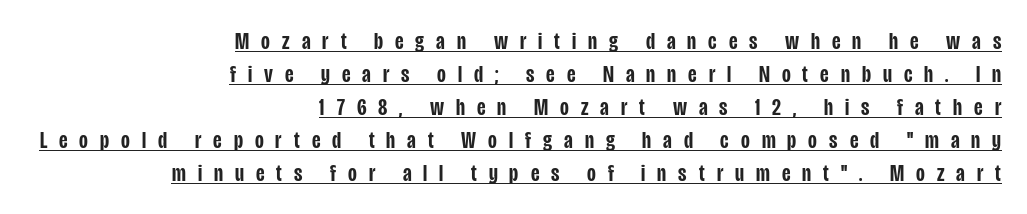
The image shows 24 px text type, upright; set right-aligned, normal line spacing (1.37x), unusually wide letter spacing (+0.5 em), underlined.
